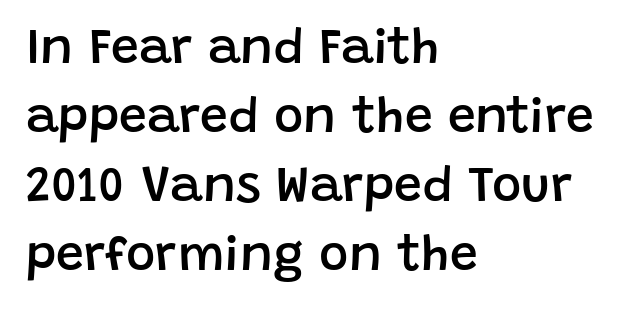
Q: Is the text bold? A: Semi-bold.
Q: Is the text italic (slanted)? A: No, it is upright.
Q: Is the typeface a serif or a sans-serif typeface? A: Sans-serif.
Q: Is the text underlined? A: No.
Q: How is the paragraph aligned? A: Left-aligned.
Q: Is the spacing between letters normal or unusually wide? A: Normal.
Q: Is the spacing between lines tight, normal or loose? A: Normal.
Q: Width (condensed, normal, or wide)? A: Normal.
Q: Stroke contrast? A: Low.
Q: x-height? A: Large.
Q: Monospaced? A: No.
